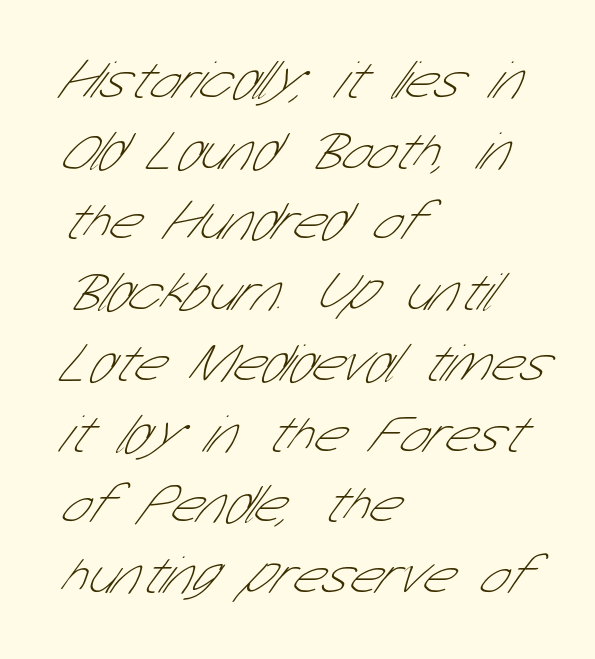
The image shows 54 px thin, condensed sans-serif type; set left-aligned, normal line spacing (1.31x), normal letter spacing, not underlined; low stroke contrast and a medium x-height.
